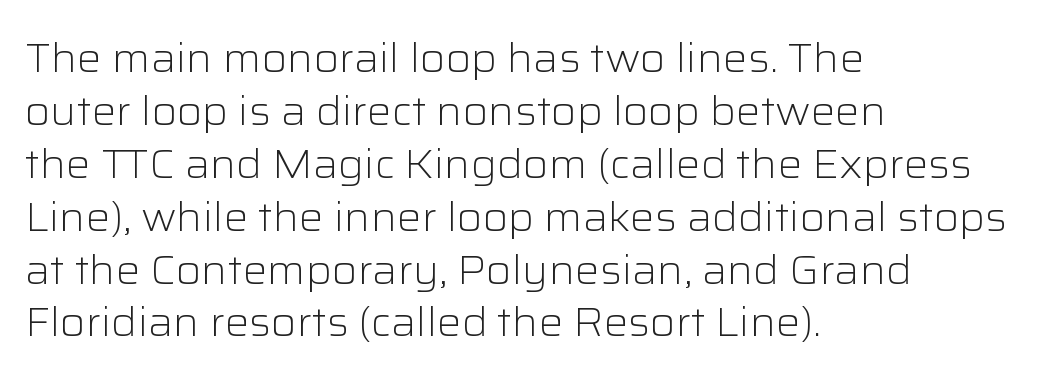
Q: Is the text bold? A: No.
Q: Is the text italic (slanted)? A: No, it is upright.
Q: Is the typeface a serif or a sans-serif typeface? A: Sans-serif.
Q: Is the text underlined? A: No.
Q: How is the paragraph aligned? A: Left-aligned.
Q: Is the spacing between letters normal or unusually wide? A: Normal.
Q: Is the spacing between lines tight, normal or loose? A: Normal.
Q: Width (condensed, normal, or wide)? A: Normal.
Q: Stroke contrast? A: Low.
Q: x-height? A: Medium.
Q: Monospaced? A: No.
